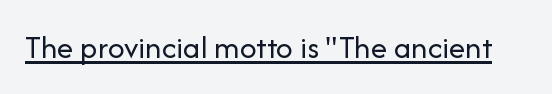
{"serif": "no", "italic": "no", "bold": "no", "weight": "regular", "width": "normal", "stroke_contrast": "low", "x_height": "medium", "monospaced": "no", "underline": "yes", "letter_spacing": "normal", "letter_spacing_em": 0.0, "glyph_px": 33}
